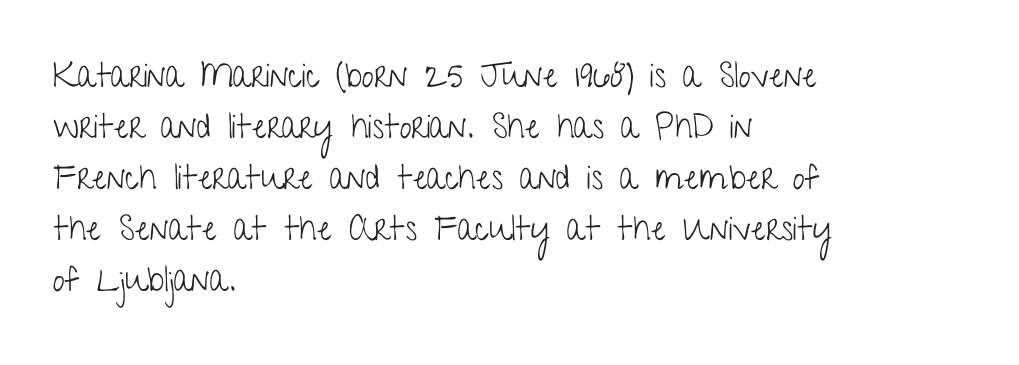
Varying glyph widths throughout — classic text-font behaviour. Nobody touched the tracking dial on this one. Short and long lines alike share a common starting point at left. Beneath every word, the page is bare. The type sits square on the baseline with zero lean.
